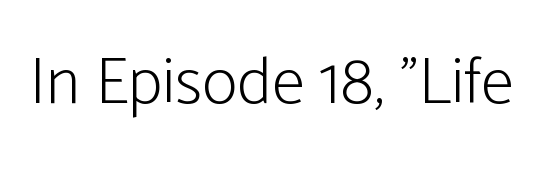
Q: Is the text bold? A: No.
Q: Is the text italic (slanted)? A: No, it is upright.
Q: Is the typeface a serif or a sans-serif typeface? A: Sans-serif.
Q: Is the text underlined? A: No.
Q: Is the spacing between letters normal or unusually wide? A: Normal.
Q: Width (condensed, normal, or wide)? A: Condensed.
Q: Stroke contrast? A: Low.
Q: x-height? A: Medium.
Q: Monospaced? A: No.
